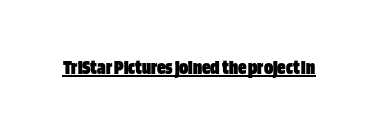
The image shows 21 px bold type, upright; set normal letter spacing, underlined.
